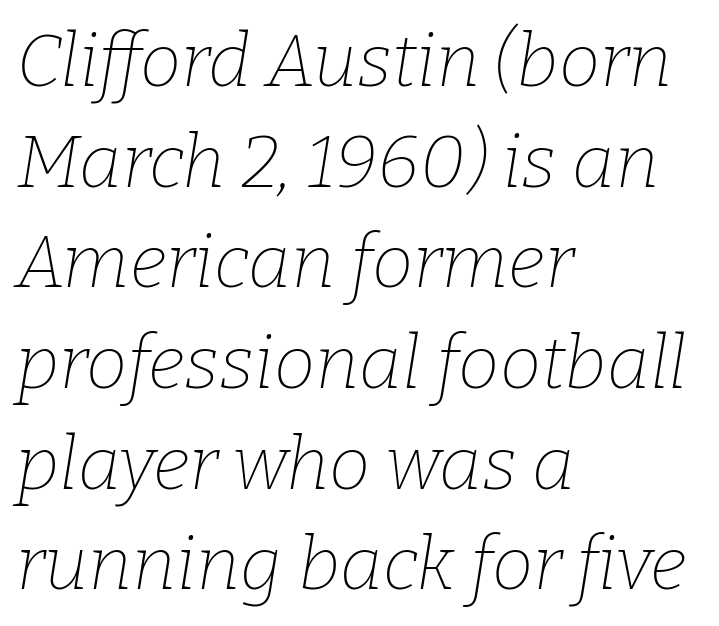
Q: Is the text bold? A: No.
Q: Is the text italic (slanted)? A: Yes, it leans right by about 9 degrees.
Q: Is the typeface a serif or a sans-serif typeface? A: Serif.
Q: Is the text underlined? A: No.
Q: How is the paragraph aligned? A: Left-aligned.
Q: Is the spacing between letters normal or unusually wide? A: Normal.
Q: Is the spacing between lines tight, normal or loose? A: Normal.
Q: Width (condensed, normal, or wide)? A: Normal.
Q: Stroke contrast? A: Low.
Q: x-height? A: Medium.
Q: Monospaced? A: No.
